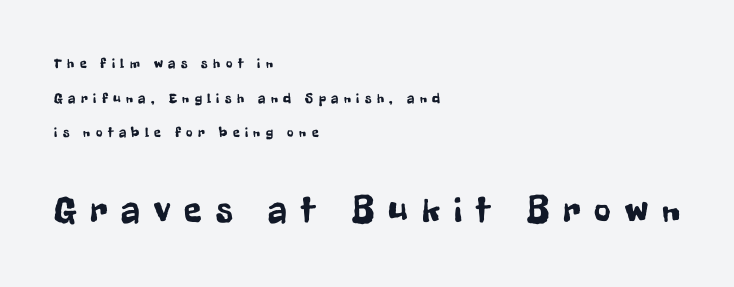
Display-style spreading of the glyphs; the letterfit is very open. The line-height multiplier appears high, well above default. The face used here is proportionally spaced, like ordinary book or web type. The more generous point size was reserved for the lower chunk.
